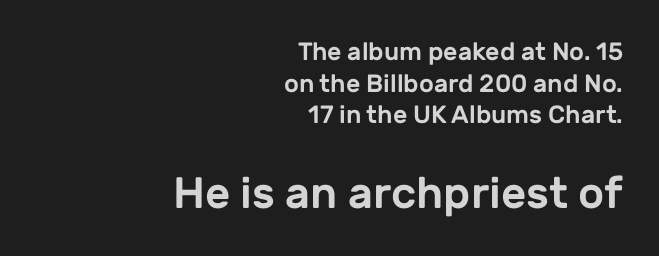
{"serif": "no", "italic": "no", "width": "normal", "stroke_contrast": "low", "x_height": "medium", "monospaced": "no", "underline": "no", "align": "right", "line_spacing": "normal", "line_spacing_ratio": 1.27, "letter_spacing": "normal", "letter_spacing_em": 0.0, "larger_block": "second", "size_ratio": 1.76, "glyph_px": 44}
